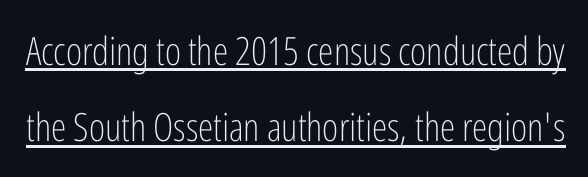
The image shows 39 px light, condensed sans-serif type, upright; set loose line spacing (1.96x), normal letter spacing, underlined; low stroke contrast and a medium x-height.
